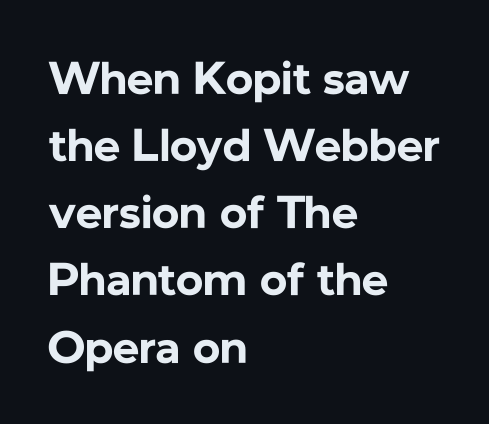
{"serif": "no", "italic": "no", "bold": "yes", "weight": "bold", "width": "normal", "stroke_contrast": "low", "x_height": "medium", "monospaced": "no", "underline": "no", "align": "left", "line_spacing": "normal", "line_spacing_ratio": 1.46, "letter_spacing": "normal", "letter_spacing_em": 0.0, "glyph_px": 46}
